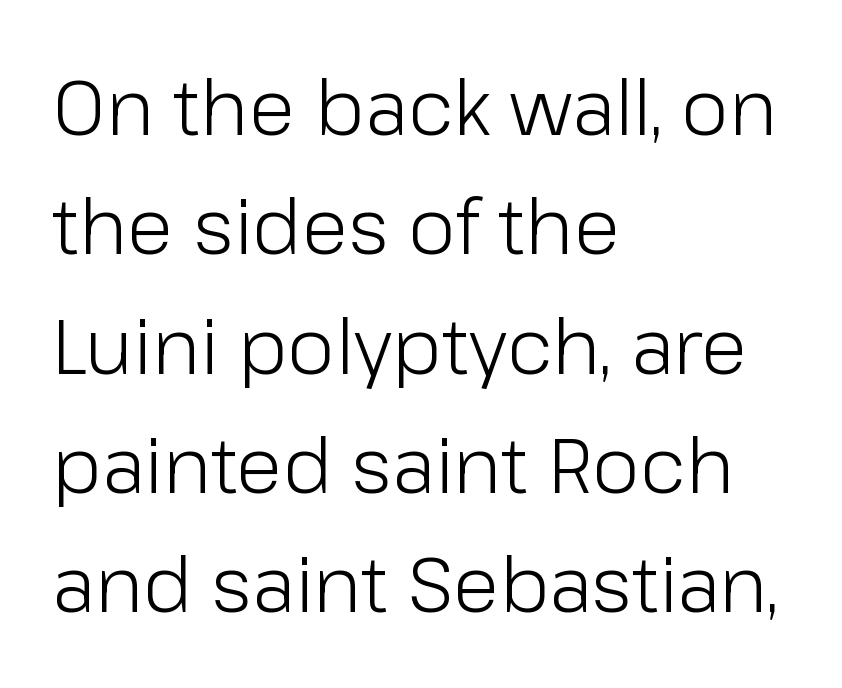
{"serif": "no", "italic": "no", "bold": "no", "weight": "light", "width": "normal", "stroke_contrast": "low", "x_height": "medium", "monospaced": "no", "underline": "no", "align": "left", "line_spacing": "normal", "line_spacing_ratio": 1.55, "letter_spacing": "normal", "letter_spacing_em": 0.0, "glyph_px": 77}
